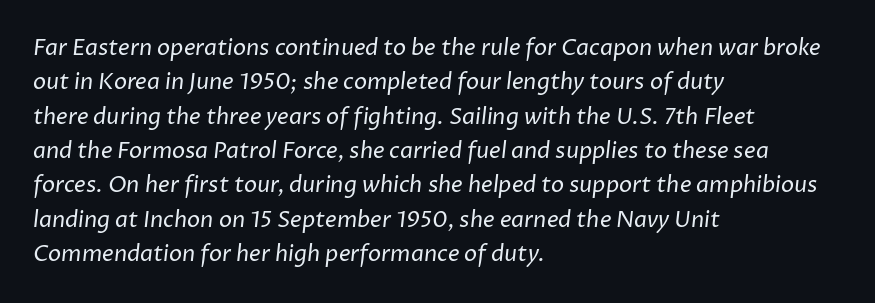
The image shows 22 px text type; set left-aligned, normal line spacing (1.56x), normal letter spacing, not underlined.
